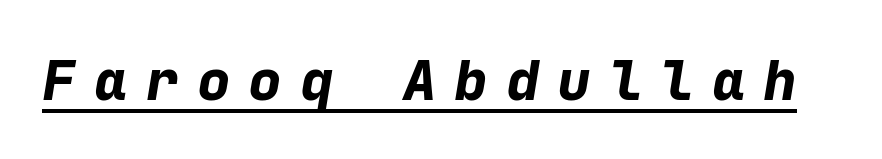
{"italic": "yes", "lean": "right", "slant_degrees": 9, "bold": "yes", "weight": "bold", "width": "normal", "stroke_contrast": "low", "x_height": "medium", "monospaced": "yes", "underline": "yes", "letter_spacing": "wide", "letter_spacing_em": 0.32, "glyph_px": 56}
